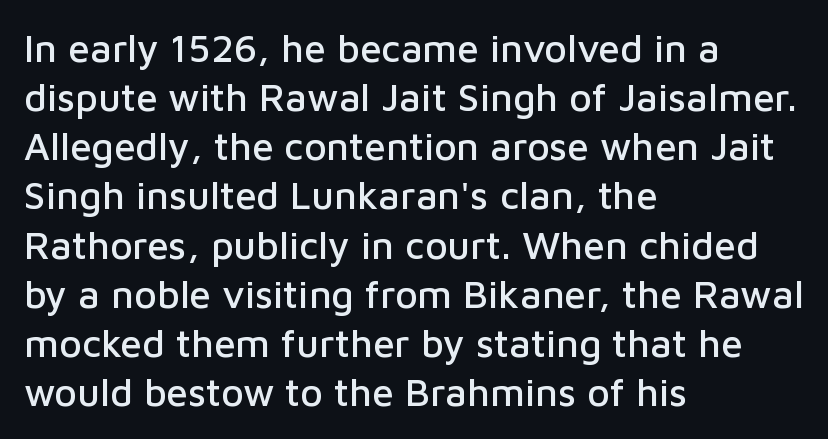
{"serif": "no", "italic": "no", "width": "normal", "stroke_contrast": "low", "x_height": "medium", "monospaced": "no", "underline": "no", "align": "left", "line_spacing": "normal", "line_spacing_ratio": 1.26, "letter_spacing": "normal", "letter_spacing_em": 0.0, "glyph_px": 39}
